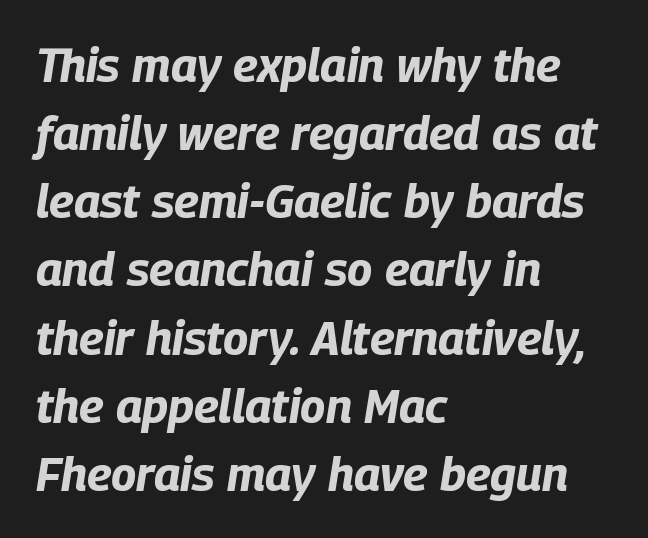
Q: Is the text bold? A: Yes.
Q: Is the text italic (slanted)? A: Yes, it leans right by about 9 degrees.
Q: Is the text underlined? A: No.
Q: How is the paragraph aligned? A: Left-aligned.
Q: Is the spacing between letters normal or unusually wide? A: Normal.
Q: Is the spacing between lines tight, normal or loose? A: Normal.
Q: Width (condensed, normal, or wide)? A: Condensed.
Q: Stroke contrast? A: Low.
Q: x-height? A: Large.
Q: Monospaced? A: No.
